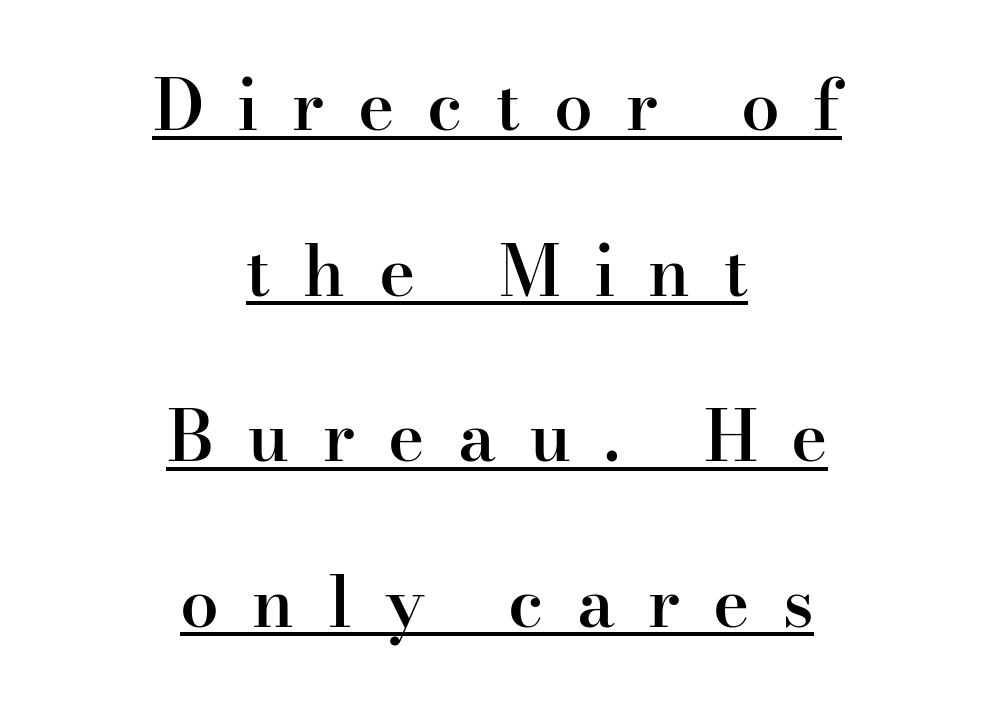
Q: Is the text bold? A: Semi-bold.
Q: Is the text italic (slanted)? A: No, it is upright.
Q: Is the typeface a serif or a sans-serif typeface? A: Serif.
Q: Is the text underlined? A: Yes.
Q: How is the paragraph aligned? A: Centered.
Q: Is the spacing between letters normal or unusually wide? A: Unusually wide.
Q: Is the spacing between lines tight, normal or loose? A: Loose.
Q: Width (condensed, normal, or wide)? A: Normal.
Q: Stroke contrast? A: High.
Q: x-height? A: Small.
Q: Monospaced? A: No.
